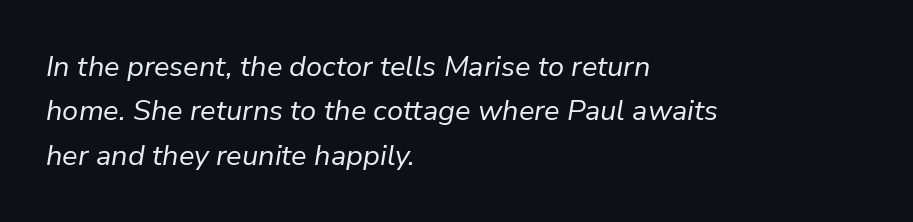
{"italic": "yes", "lean": "right", "slant_degrees": 9, "bold": "no", "weight": "regular", "width": "normal", "stroke_contrast": "low", "x_height": "medium", "monospaced": "no", "underline": "no", "align": "left", "line_spacing": "normal", "line_spacing_ratio": 1.53, "letter_spacing": "normal", "letter_spacing_em": 0.0, "glyph_px": 29}
